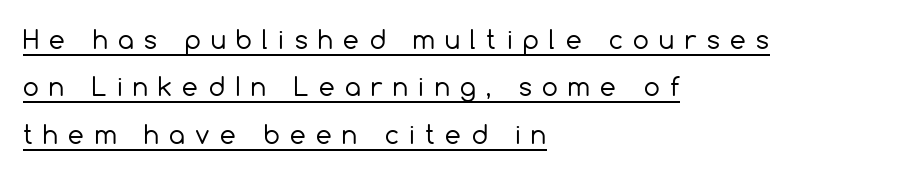
{"italic": "no", "bold": "no", "underline": "yes", "align": "left", "line_spacing": "loose", "line_spacing_ratio": 1.9, "letter_spacing": "wide", "letter_spacing_em": 0.42, "glyph_px": 25}
